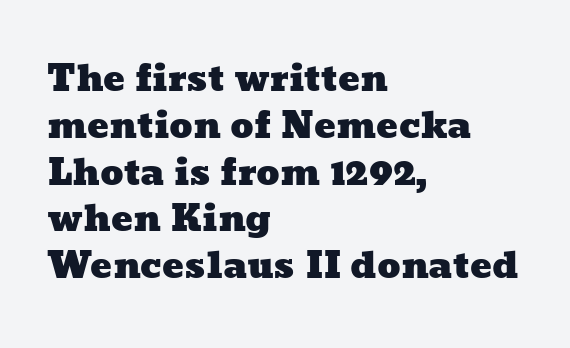
The image shows 36 px wide type; set left-aligned, normal line spacing (1.3x), normal letter spacing, not underlined; low stroke contrast and a medium x-height.
